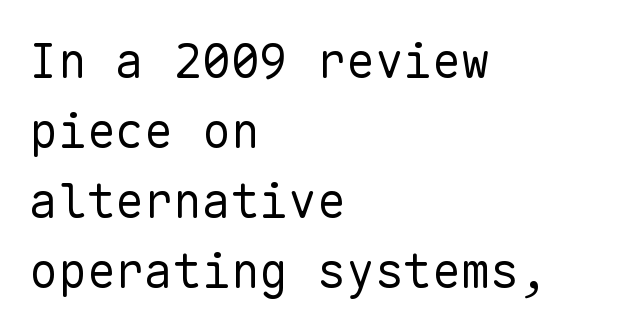
Q: Is the text bold? A: No.
Q: Is the text italic (slanted)? A: No, it is upright.
Q: Is the typeface a serif or a sans-serif typeface? A: Sans-serif.
Q: Is the text underlined? A: No.
Q: How is the paragraph aligned? A: Left-aligned.
Q: Is the spacing between letters normal or unusually wide? A: Normal.
Q: Is the spacing between lines tight, normal or loose? A: Normal.
Q: Width (condensed, normal, or wide)? A: Normal.
Q: Stroke contrast? A: Low.
Q: x-height? A: Medium.
Q: Monospaced? A: Yes.
